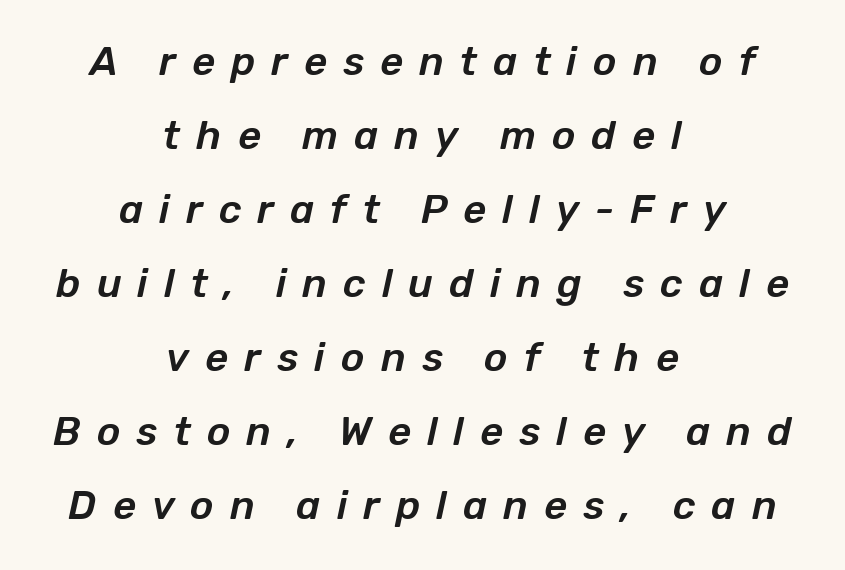
Q: Is the text italic (slanted)? A: Yes, it leans right by about 12 degrees.
Q: Is the text underlined? A: No.
Q: How is the paragraph aligned? A: Centered.
Q: Is the spacing between letters normal or unusually wide? A: Unusually wide.
Q: Width (condensed, normal, or wide)? A: Normal.
Q: Stroke contrast? A: Low.
Q: x-height? A: Medium.
Q: Monospaced? A: No.
